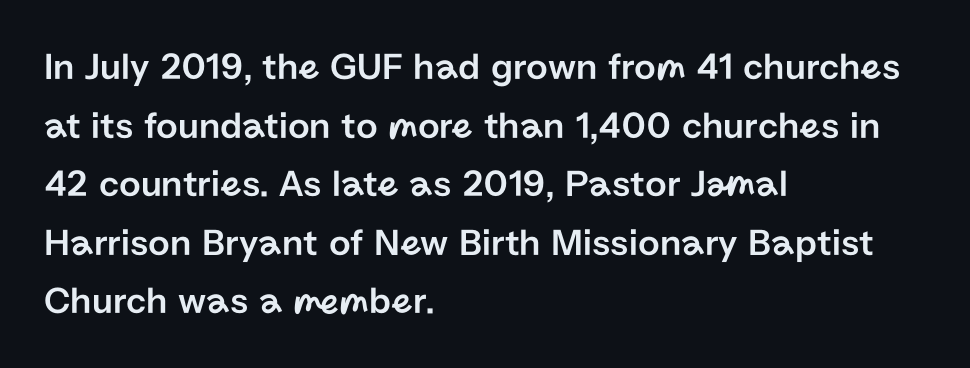
{"serif": "no", "italic": "no", "width": "normal", "stroke_contrast": "low", "x_height": "medium", "monospaced": "no", "underline": "no", "align": "left", "line_spacing": "normal", "line_spacing_ratio": 1.54, "letter_spacing": "normal", "letter_spacing_em": 0.0, "glyph_px": 38}
